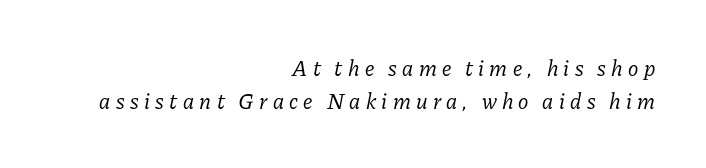
{"italic": "yes", "lean": "right", "slant_degrees": 11, "bold": "no", "underline": "no", "align": "right", "line_spacing": "normal", "line_spacing_ratio": 1.52, "letter_spacing": "wide", "letter_spacing_em": 0.24, "glyph_px": 22}
